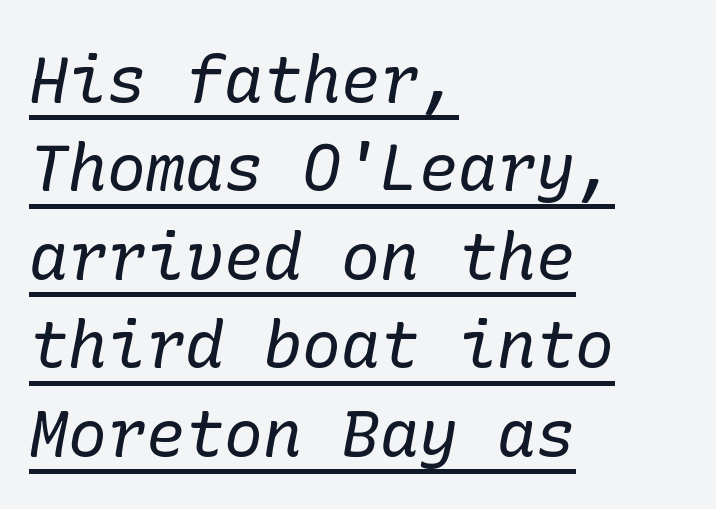
Horizontal bands of white between lines are of average thickness. Every character sits at an angle, as italics do. The typesetter has applied underlining to the passage shown. Visually the block forms a straight wall on the left and a jagged coastline on the right.
